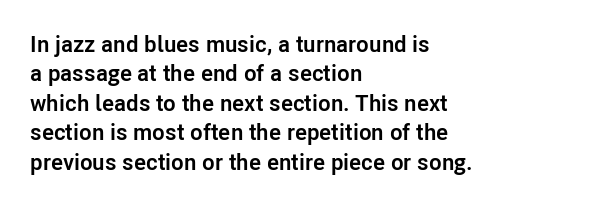
{"italic": "no", "bold": "yes", "underline": "no", "align": "left", "line_spacing": "normal", "line_spacing_ratio": 1.28, "letter_spacing": "normal", "letter_spacing_em": 0.0, "glyph_px": 23}
